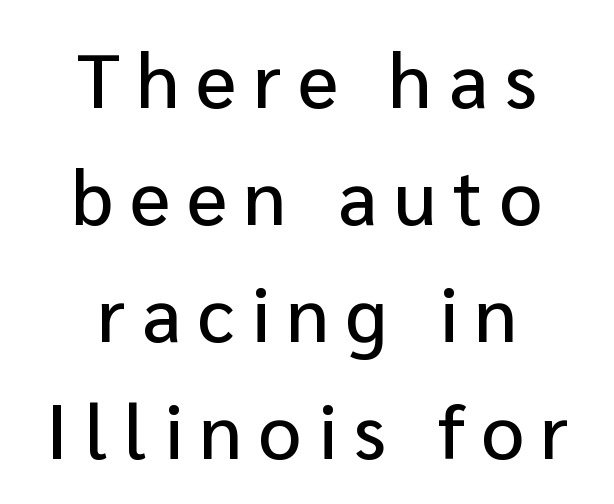
{"serif": "no", "italic": "no", "width": "normal", "stroke_contrast": "low", "x_height": "medium", "monospaced": "no", "underline": "no", "align": "center", "line_spacing": "normal", "line_spacing_ratio": 1.54, "letter_spacing": "wide", "letter_spacing_em": 0.22, "glyph_px": 76}
